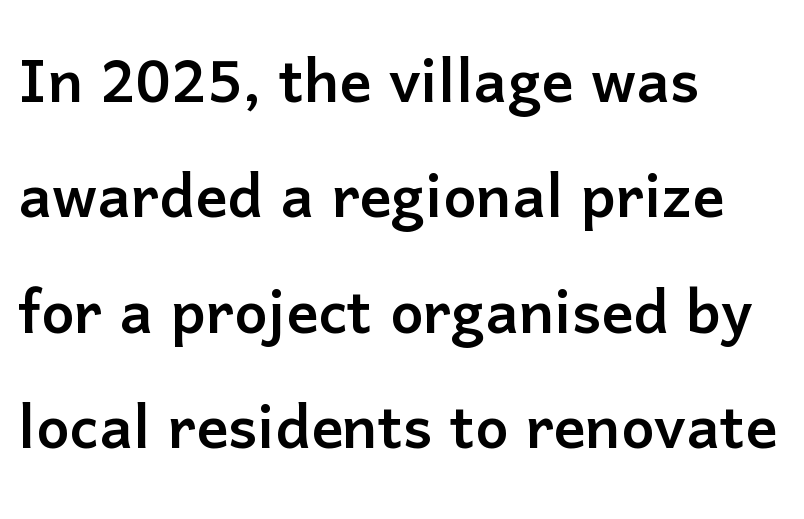
The image shows 79 px sans-serif type, upright; set left-aligned, normal line spacing (1.46x), normal letter spacing, not underlined; low stroke contrast and a medium x-height.
